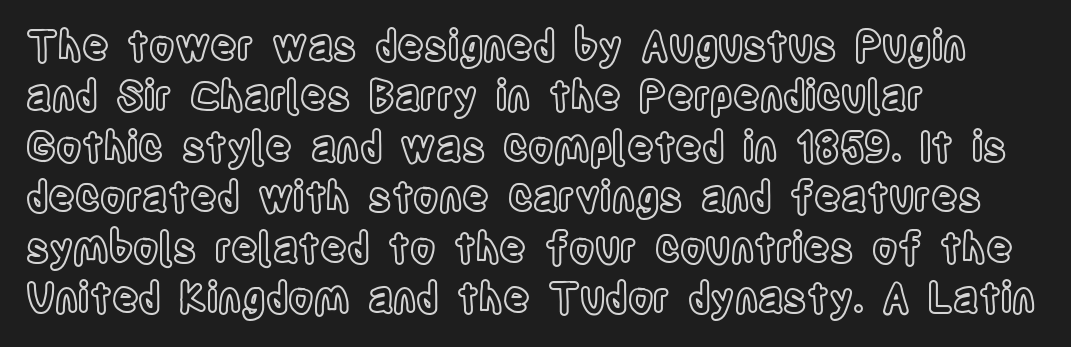
Q: Is the text italic (slanted)? A: No, it is upright.
Q: Is the text underlined? A: No.
Q: How is the paragraph aligned? A: Left-aligned.
Q: Is the spacing between letters normal or unusually wide? A: Normal.
Q: Width (condensed, normal, or wide)? A: Condensed.
Q: x-height? A: Large.
Q: Monospaced? A: No.
